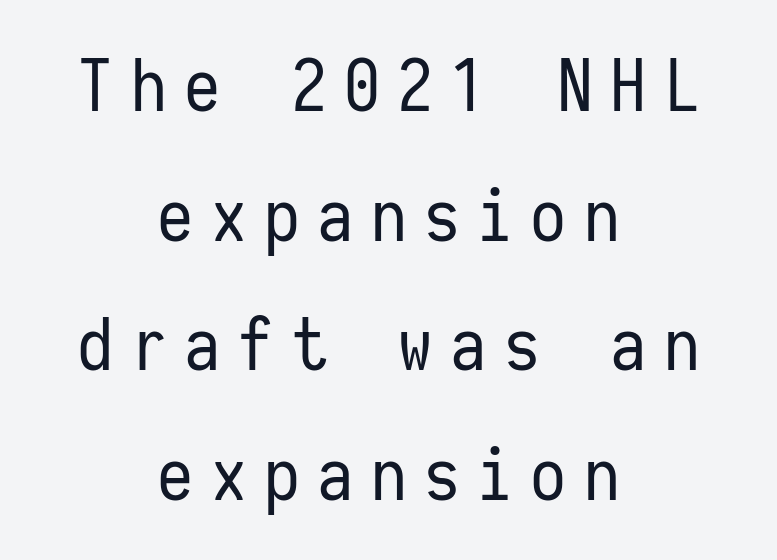
The characters are drawn with everyday or finer stroke widths. Bare-footed words on every line. The passage is arranged like a title page — every line centered. Fixed-width glyphs throughout — classic coding-font behaviour. In terms of posture, this sample is upright.
